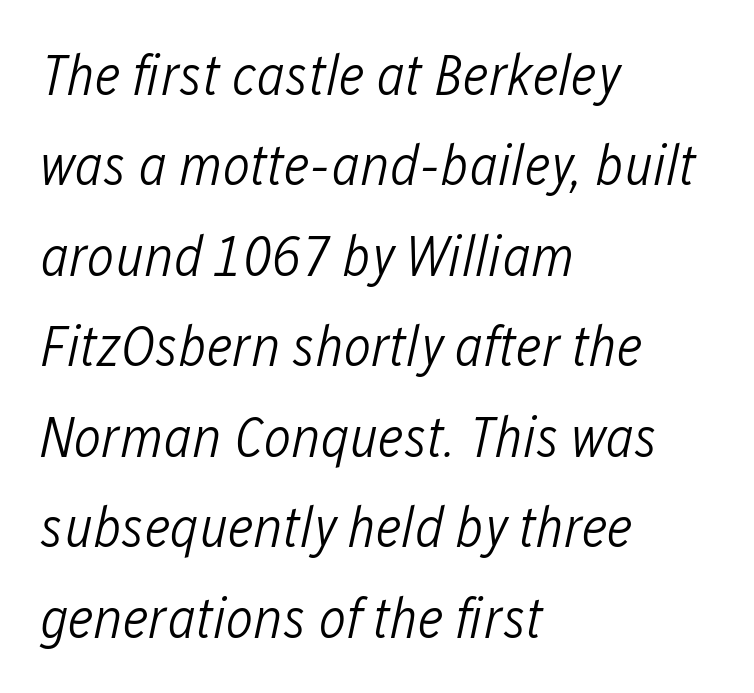
Varying glyph widths throughout — classic text-font behaviour. Underline: absent. Each new line begins a customary step beneath the previous one. Unbolded letterforms with no extra heft. Left-aligned paragraph, ragged on the right. Designer's note — italics engaged.
